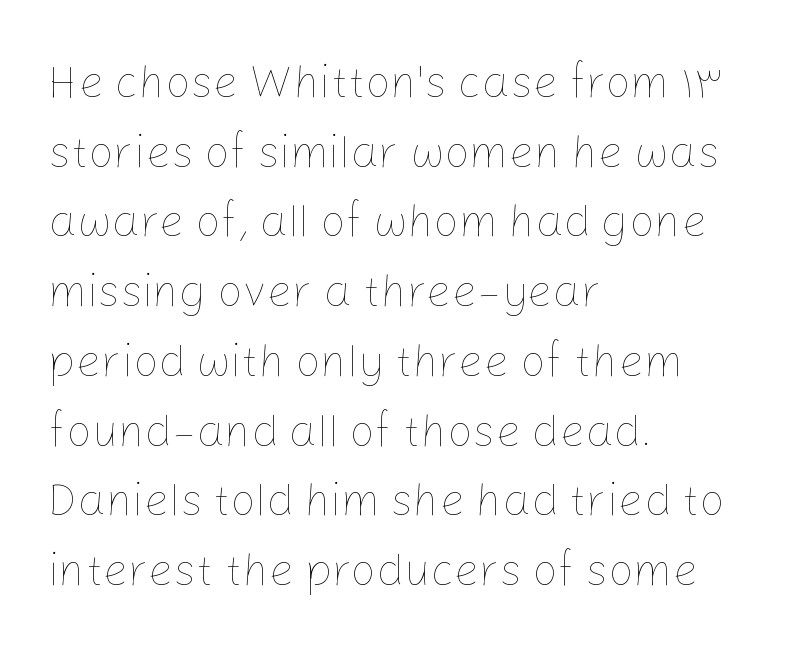
{"italic": "no", "bold": "no", "weight": "thin", "width": "normal", "stroke_contrast": "low", "x_height": "medium", "monospaced": "no", "underline": "no", "align": "left", "line_spacing": "normal", "line_spacing_ratio": 1.55, "letter_spacing": "normal", "letter_spacing_em": 0.0, "glyph_px": 45}
